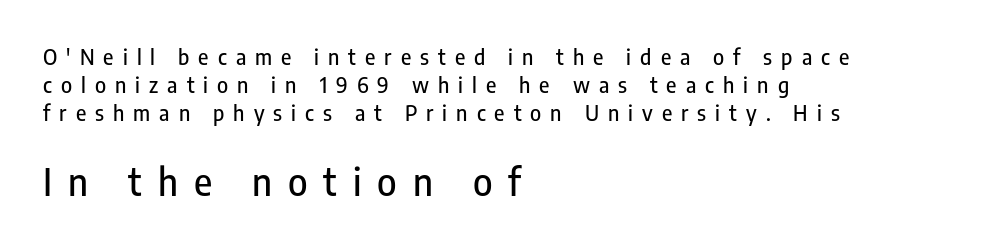
Q: Is the text italic (slanted)? A: No, it is upright.
Q: Is the typeface a serif or a sans-serif typeface? A: Sans-serif.
Q: Is the text underlined? A: No.
Q: How is the paragraph aligned? A: Left-aligned.
Q: Is the spacing between letters normal or unusually wide? A: Unusually wide.
Q: Is the spacing between lines tight, normal or loose? A: Normal.
Q: Which block of text is set in a larger size, the first (top) or the second (bottom)? A: The second (bottom) one.
Q: Width (condensed, normal, or wide)? A: Condensed.
Q: Stroke contrast? A: Low.
Q: x-height? A: Medium.
Q: Monospaced? A: No.
